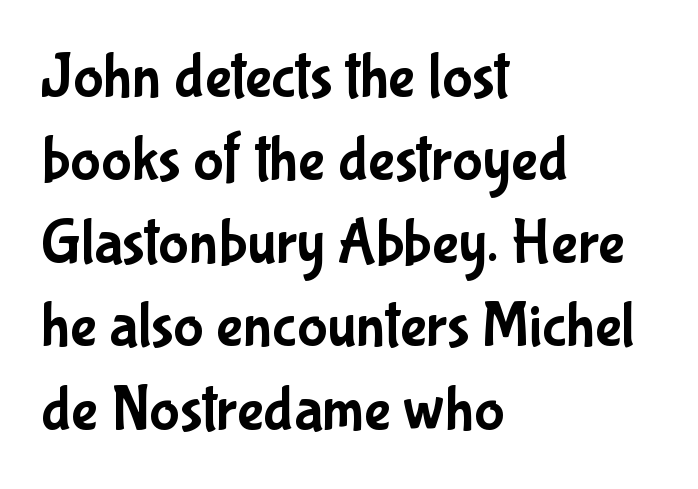
The image shows 63 px condensed sans-serif type, upright; set left-aligned, normal line spacing (1.32x), normal letter spacing, not underlined; low stroke contrast and a medium x-height.
